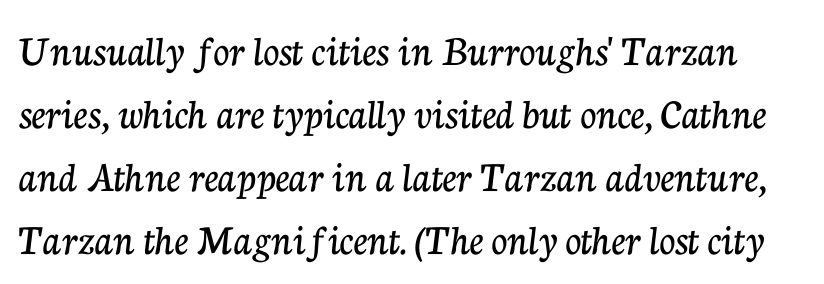
In terms of letterspacing, this is plain default setting. Evenly set lines give the paragraph a standard silhouette. To sum up the face: it has serifs.
